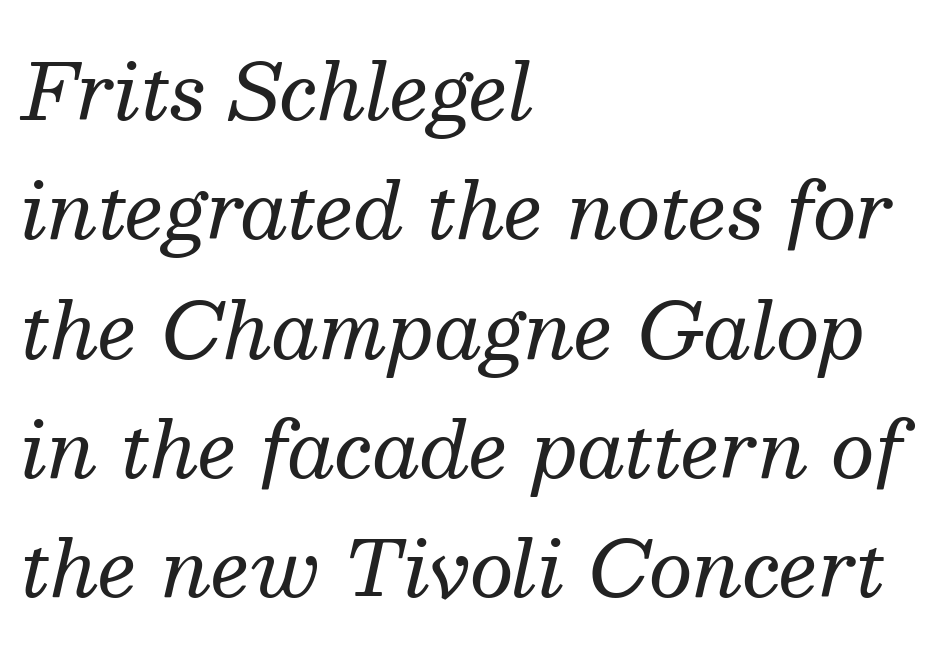
{"serif": "yes", "italic": "yes", "lean": "right", "slant_degrees": 13, "bold": "no", "weight": "regular", "width": "normal", "stroke_contrast": "medium", "x_height": "medium", "monospaced": "no", "underline": "no", "align": "left", "line_spacing": "normal", "line_spacing_ratio": 1.55, "letter_spacing": "normal", "letter_spacing_em": 0.0, "glyph_px": 77}
